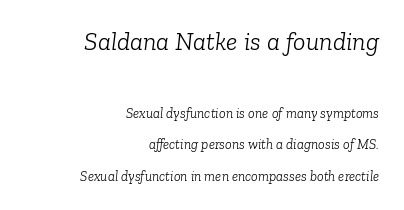
The image shows 26 px text type, italic (leaning right); set right-aligned, loose line spacing (2.24x), normal letter spacing, not underlined; the first (top) block is 1.86x larger.
